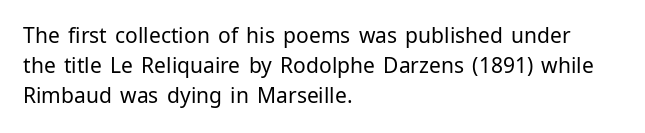
The image shows 21 px text type, upright; set left-aligned, normal line spacing (1.44x), normal letter spacing, not underlined.
